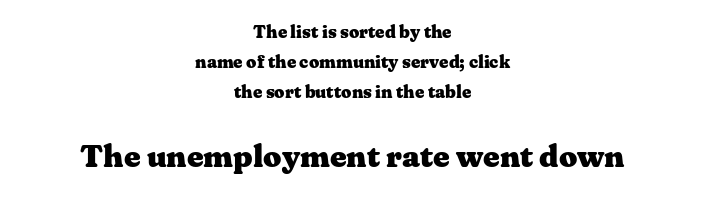
The image shows 32 px heavy, wide serif type, upright; set centered, normal line spacing (1.66x), normal letter spacing, not underlined; the second (bottom) block is 1.78x larger; medium stroke contrast and a medium x-height.
